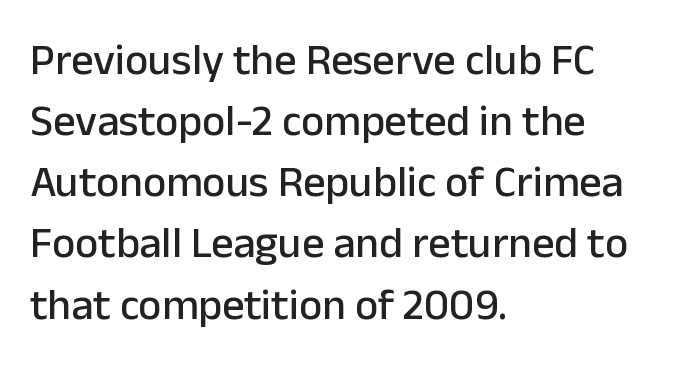
The image shows 44 px sans-serif type, upright; set left-aligned, normal line spacing (1.39x), normal letter spacing, not underlined; low stroke contrast and a medium x-height.
